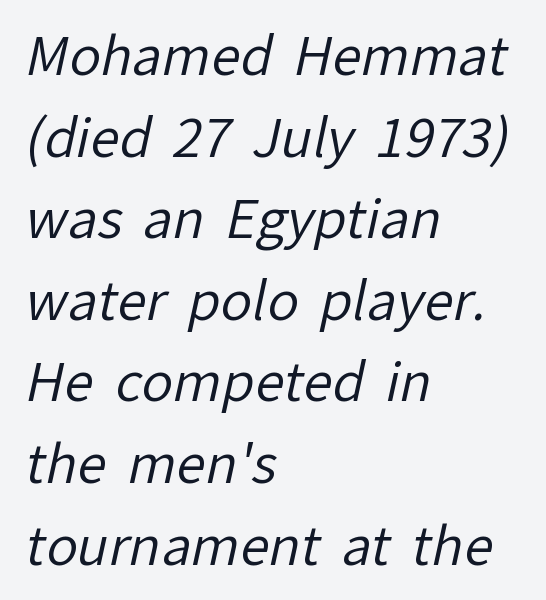
The strip under each line holds only bare page. Reading down the column, the eye jumps a familiar distance to each next line. The rendering uses natural spacing where letterforms have individual widths. Heaviness? Minimal to ordinary, like unemphasized prose. The text was rendered using a sans face with plain stroke endings.
